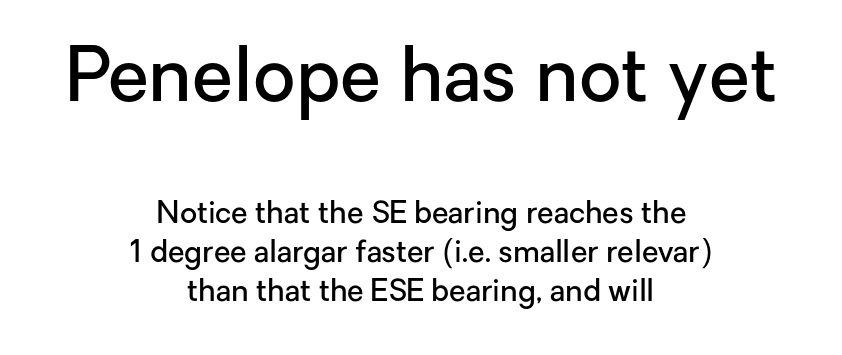
The image shows 74 px semibold sans-serif type, upright; set centered, normal line spacing (1.3x), normal letter spacing, not underlined; the first (top) block is 2.47x larger; low stroke contrast and a medium x-height.
